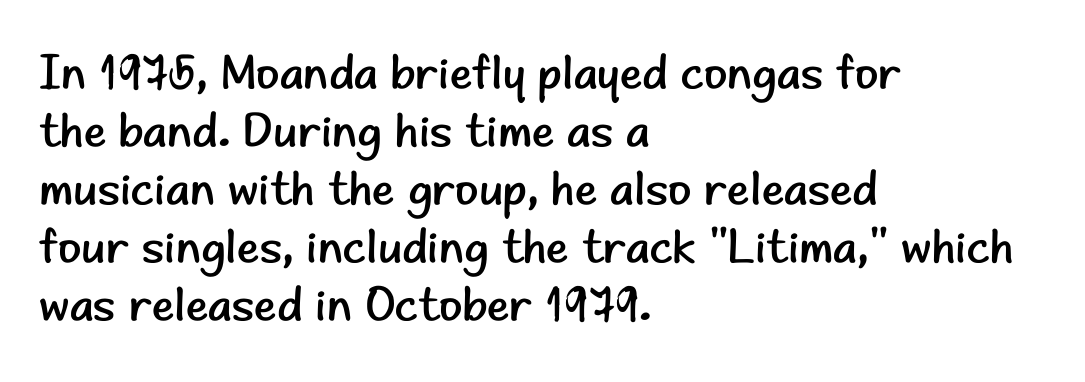
Spacing between characters is what you'd get straight out of the box. The rendering uses natural spacing where letterforms have individual widths. Words float on clear page, feet unadorned. Does the lettering tilt? It doesn't — this is upright. Nope, no serifs anywhere on these letters.
